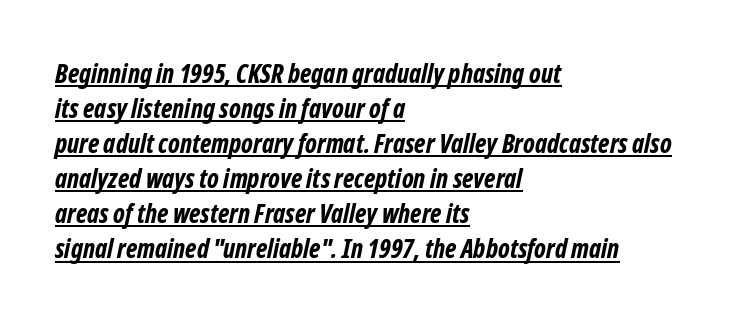
The image shows 26 px bold type; set left-aligned, normal line spacing (1.35x), normal letter spacing, underlined.
